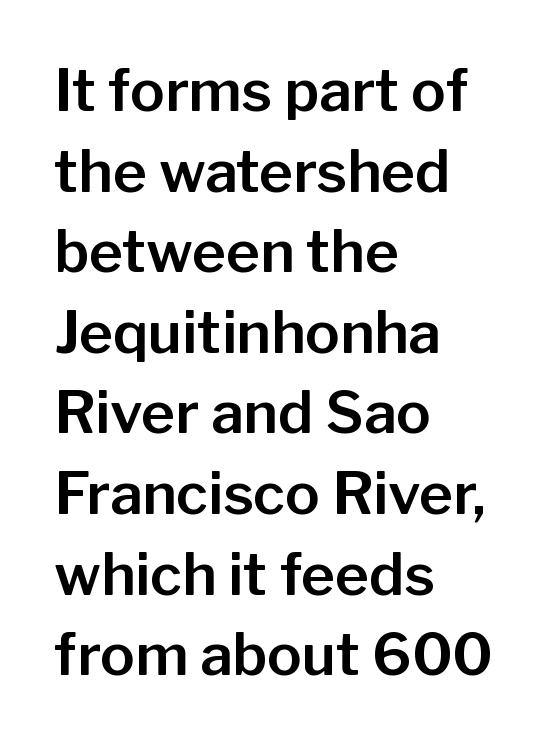
Note: no serifs on the glyphs. The compositor pushed each line to the left boundary. Is there any slant? The stems are plumb. Letter spacing: default. Varying glyph widths throughout — classic text-font behaviour. The string is rendered with underlining switched off.
